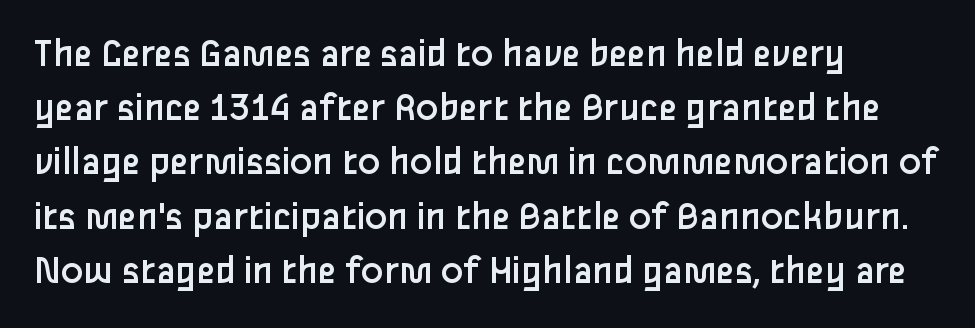
The strokes carry an ordinary text weight at most. Descenders hang freely into open space. Where is the straight margin? On the left. Each letter keeps its own natural width here, so spacing adapts to shape. Is the letter spacing exaggerated? No — it looks like the ordinary default. How would I describe the line gaps? Plain and ordinary.
